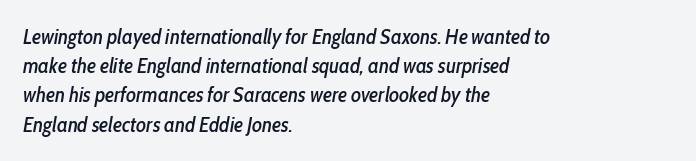
{"italic": "yes", "lean": "right", "slant_degrees": 10, "underline": "no", "align": "left", "line_spacing": "normal", "line_spacing_ratio": 1.39, "letter_spacing": "normal", "letter_spacing_em": 0.0, "glyph_px": 21}
